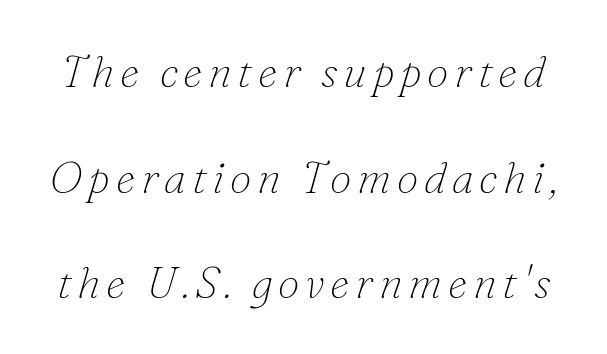
The image shows 44 px thin serif type, italic (leaning right); set loose line spacing (2.4x), not underlined; low stroke contrast and a small x-height.
